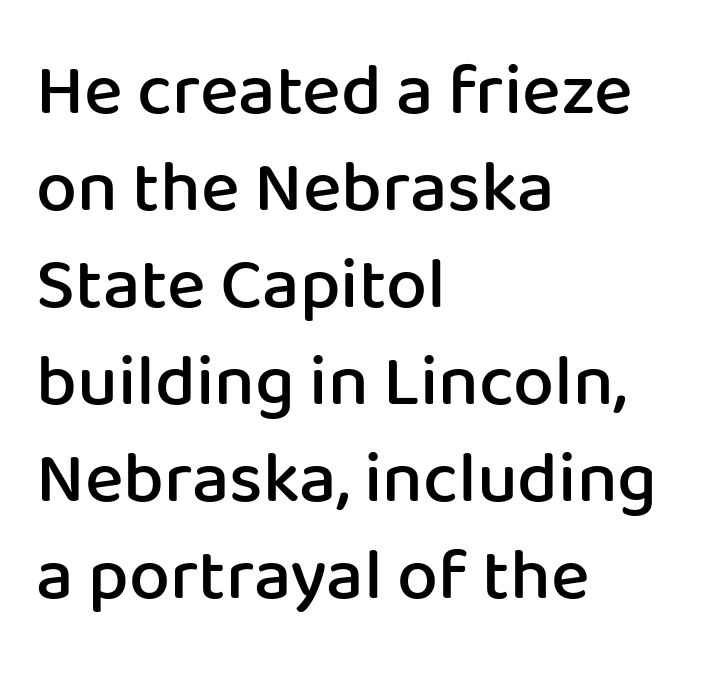
Q: Is the text bold? A: Semi-bold.
Q: Is the text italic (slanted)? A: No, it is upright.
Q: Is the typeface a serif or a sans-serif typeface? A: Sans-serif.
Q: Is the text underlined? A: No.
Q: How is the paragraph aligned? A: Left-aligned.
Q: Is the spacing between letters normal or unusually wide? A: Normal.
Q: Is the spacing between lines tight, normal or loose? A: Normal.
Q: Width (condensed, normal, or wide)? A: Normal.
Q: Stroke contrast? A: Low.
Q: x-height? A: Medium.
Q: Monospaced? A: No.
